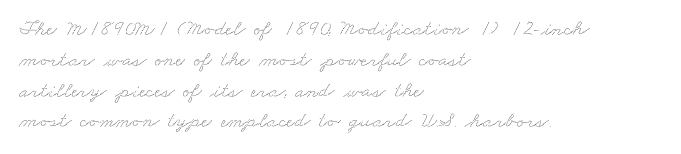
{"underline": "no", "align": "left", "line_spacing": "normal", "line_spacing_ratio": 1.4, "letter_spacing": "normal", "letter_spacing_em": 0.0, "glyph_px": 22}
